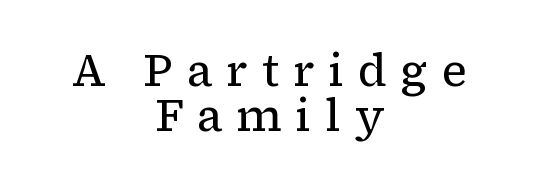
Q: Is the text bold? A: No.
Q: Is the text italic (slanted)? A: No, it is upright.
Q: Is the typeface a serif or a sans-serif typeface? A: Serif.
Q: Is the text underlined? A: No.
Q: How is the paragraph aligned? A: Centered.
Q: Is the spacing between letters normal or unusually wide? A: Unusually wide.
Q: Is the spacing between lines tight, normal or loose? A: Tight.
Q: Width (condensed, normal, or wide)? A: Normal.
Q: Stroke contrast? A: Low.
Q: x-height? A: Medium.
Q: Monospaced? A: No.
